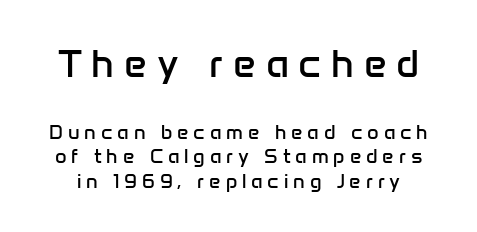
A typesetter would label this face a sans. The letterforms stand isolated, each surrounded by extra space. This is not heavy type; no bold has been used. A bare baseline throughout the passage. Here the designer chose a conventional face with non-uniform glyph widths.
